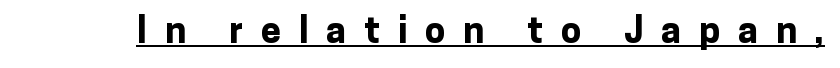
{"serif": "no", "italic": "no", "bold": "yes", "weight": "bold", "width": "normal", "stroke_contrast": "low", "x_height": "medium", "monospaced": "no", "underline": "yes", "letter_spacing": "wide", "letter_spacing_em": 0.5, "glyph_px": 36}
